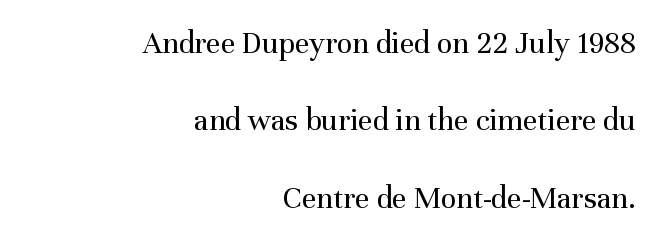
Type without underlining. The rendering uses a large line-height, opening up the rows. Think of a printed novel: that variable character pitch is what you see here. Unlike italic type, these characters show no tilt at all. No extra ink here — the face is not bold.
